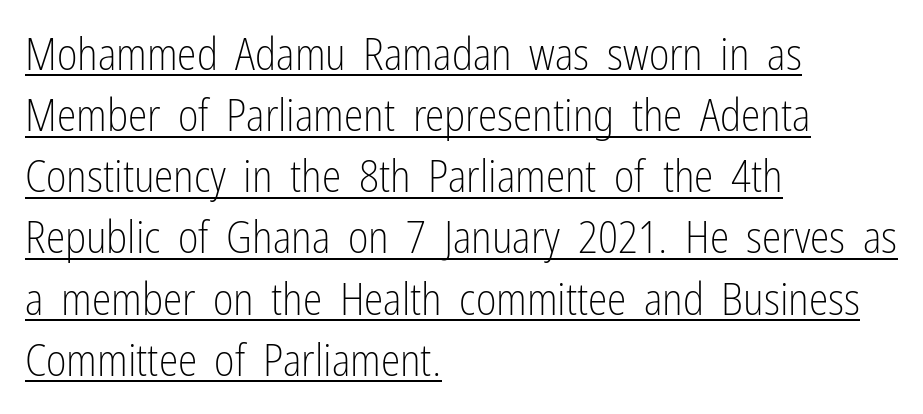
{"serif": "no", "italic": "no", "bold": "no", "weight": "light", "width": "condensed", "stroke_contrast": "low", "x_height": "medium", "monospaced": "no", "underline": "yes", "align": "left", "line_spacing": "normal", "line_spacing_ratio": 1.39, "letter_spacing": "normal", "letter_spacing_em": 0.0, "glyph_px": 44}
